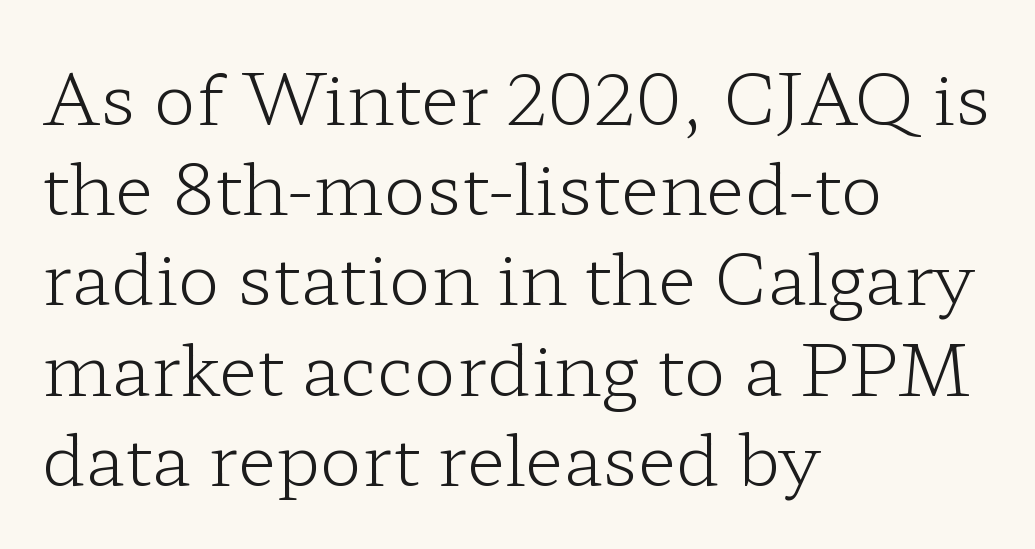
{"serif": "yes", "italic": "no", "bold": "no", "weight": "light", "width": "wide", "stroke_contrast": "low", "x_height": "medium", "monospaced": "no", "underline": "no", "align": "left", "line_spacing": "normal", "line_spacing_ratio": 1.27, "letter_spacing": "normal", "letter_spacing_em": 0.0, "glyph_px": 71}
